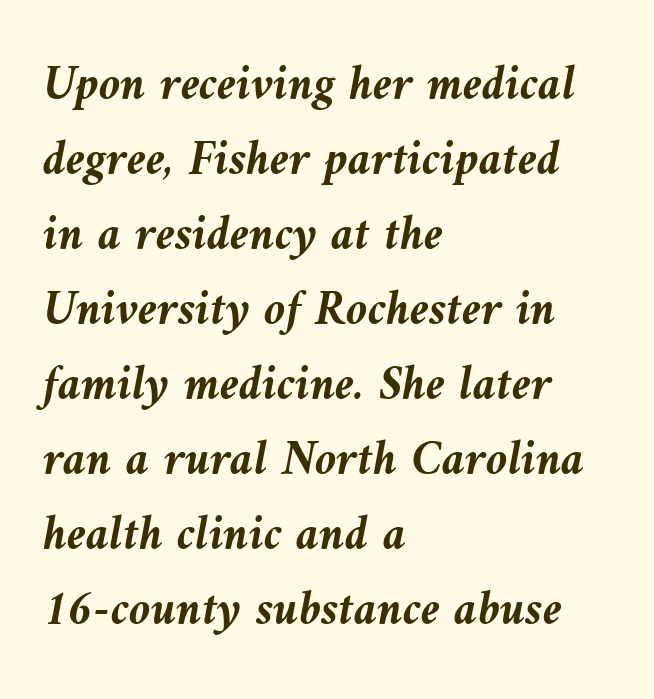
Short and long lines alike share a common starting point at left. Decoration check: the copy has no underline. Inter-character spacing is left at the font's built-in metrics. Emphasis by weight is at full strength: bold. Tall strokes in this sample are angled rather than plumb.
